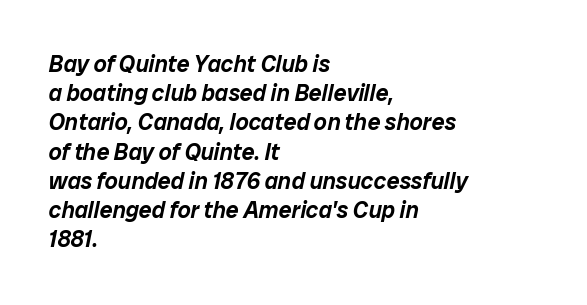
The image shows 23 px text type, italic (leaning right); set left-aligned, normal line spacing (1.27x), normal letter spacing, not underlined.
